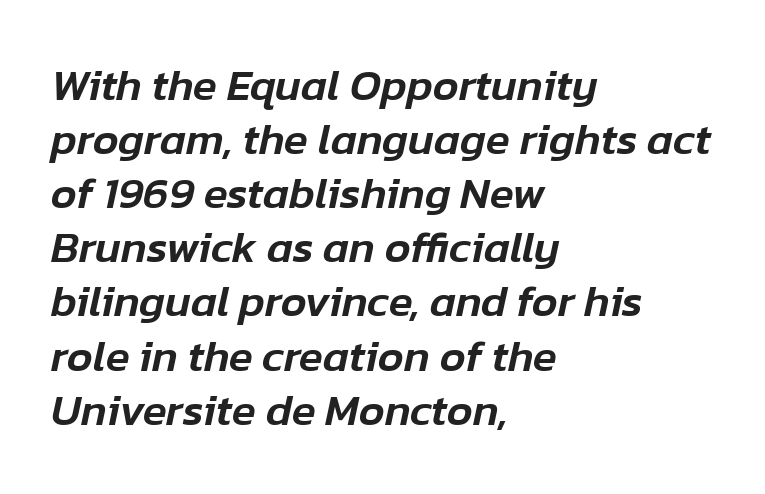
{"italic": "yes", "lean": "right", "slant_degrees": 12, "width": "normal", "stroke_contrast": "low", "x_height": "medium", "monospaced": "no", "underline": "no", "align": "left", "line_spacing_ratio": 1.23, "letter_spacing": "normal", "letter_spacing_em": 0.0, "glyph_px": 44}
